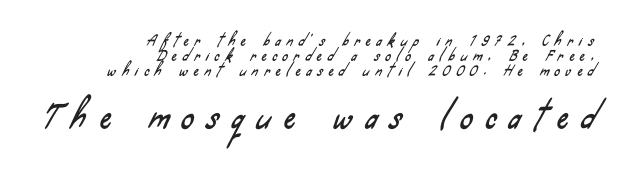
Q: Is the typeface a serif or a sans-serif typeface? A: Sans-serif.
Q: Is the text underlined? A: No.
Q: How is the paragraph aligned? A: Right-aligned.
Q: Is the spacing between letters normal or unusually wide? A: Unusually wide.
Q: Is the spacing between lines tight, normal or loose? A: Tight.
Q: Which block of text is set in a larger size, the first (top) or the second (bottom)? A: The second (bottom) one.
Q: Width (condensed, normal, or wide)? A: Condensed.
Q: Stroke contrast? A: Low.
Q: x-height? A: Small.
Q: Monospaced? A: No.
